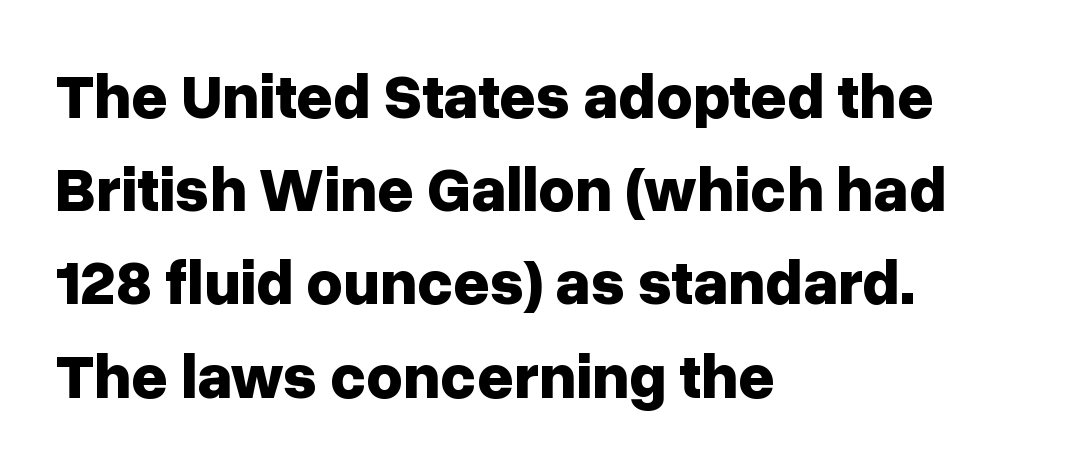
Q: Is the text bold? A: Yes.
Q: Is the text italic (slanted)? A: No, it is upright.
Q: Is the typeface a serif or a sans-serif typeface? A: Sans-serif.
Q: Is the text underlined? A: No.
Q: How is the paragraph aligned? A: Left-aligned.
Q: Is the spacing between letters normal or unusually wide? A: Normal.
Q: Is the spacing between lines tight, normal or loose? A: Normal.
Q: Width (condensed, normal, or wide)? A: Normal.
Q: Stroke contrast? A: Low.
Q: x-height? A: Medium.
Q: Monospaced? A: No.
